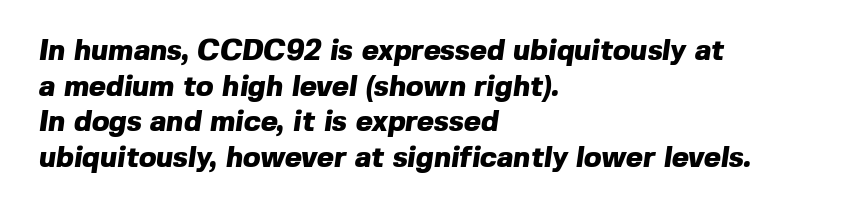
The image shows 29 px heavy sans-serif type; set left-aligned, line spacing 1.23x, normal letter spacing, not underlined; a medium x-height.
